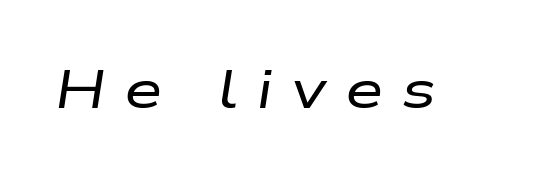
The image shows 53 px regular-weight, wide type, italic (leaning right); set unusually wide letter spacing (+0.34 em), not underlined; low stroke contrast and a medium x-height.
